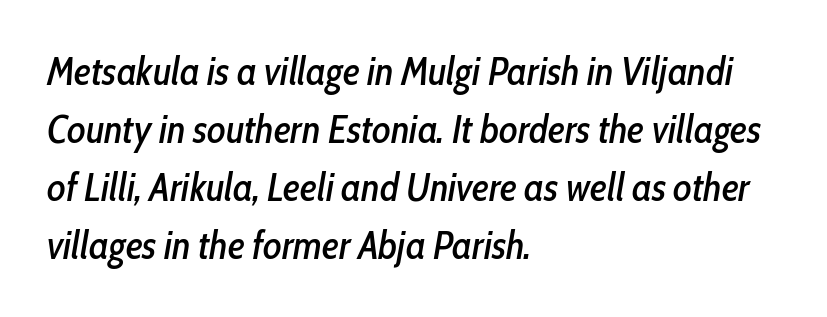
Q: Is the text italic (slanted)? A: Yes, it leans right by about 10 degrees.
Q: Is the text underlined? A: No.
Q: How is the paragraph aligned? A: Left-aligned.
Q: Is the spacing between letters normal or unusually wide? A: Normal.
Q: Is the spacing between lines tight, normal or loose? A: Normal.
Q: Width (condensed, normal, or wide)? A: Condensed.
Q: Stroke contrast? A: Low.
Q: x-height? A: Medium.
Q: Monospaced? A: No.
